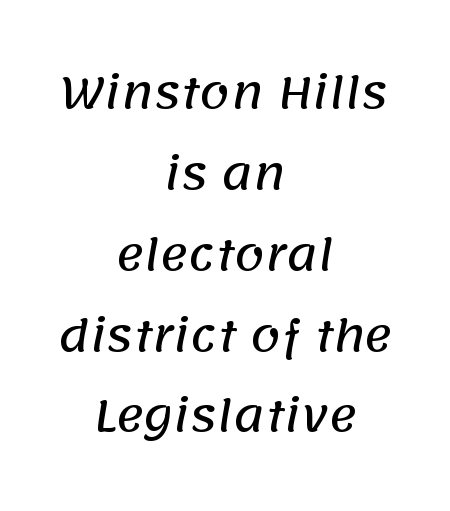
Q: Is the typeface a serif or a sans-serif typeface? A: Sans-serif.
Q: Is the text underlined? A: No.
Q: How is the paragraph aligned? A: Centered.
Q: Is the spacing between letters normal or unusually wide? A: Normal.
Q: Width (condensed, normal, or wide)? A: Normal.
Q: Stroke contrast? A: Low.
Q: x-height? A: Large.
Q: Monospaced? A: No.
